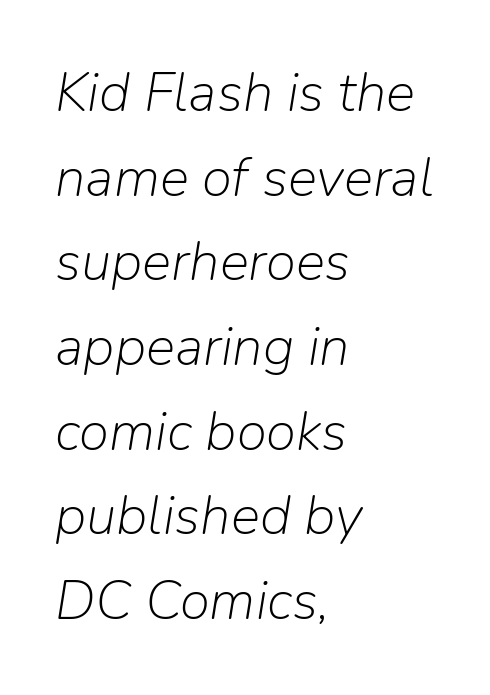
{"italic": "yes", "lean": "right", "slant_degrees": 9, "bold": "no", "weight": "light", "width": "normal", "stroke_contrast": "low", "x_height": "medium", "monospaced": "no", "underline": "no", "align": "left", "line_spacing": "normal", "line_spacing_ratio": 1.54, "letter_spacing": "normal", "letter_spacing_em": 0.0, "glyph_px": 55}
